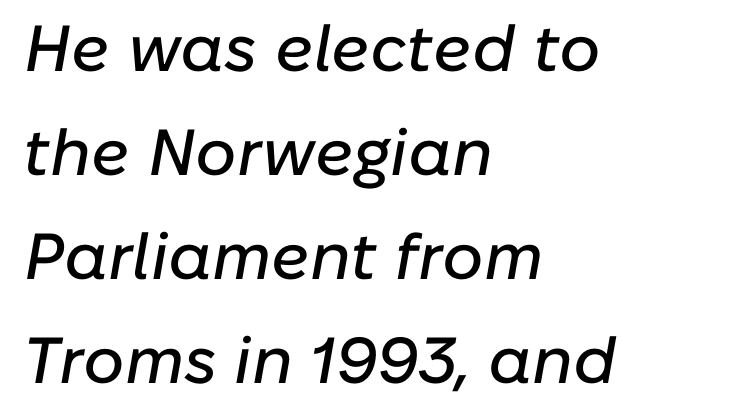
{"italic": "yes", "lean": "right", "slant_degrees": 10, "width": "normal", "stroke_contrast": "low", "x_height": "medium", "monospaced": "no", "underline": "no", "align": "left", "line_spacing": "normal", "line_spacing_ratio": 1.6, "letter_spacing": "normal", "letter_spacing_em": 0.0, "glyph_px": 65}
